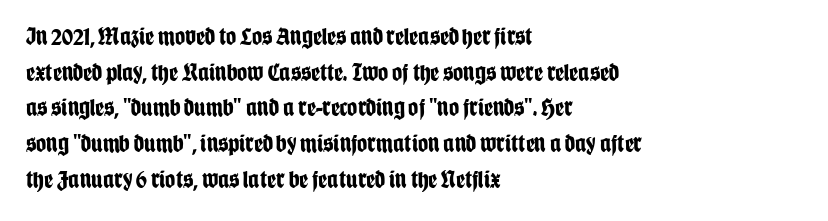
The image shows 25 px bold type, upright; set left-aligned, normal line spacing (1.43x), normal letter spacing, not underlined.
